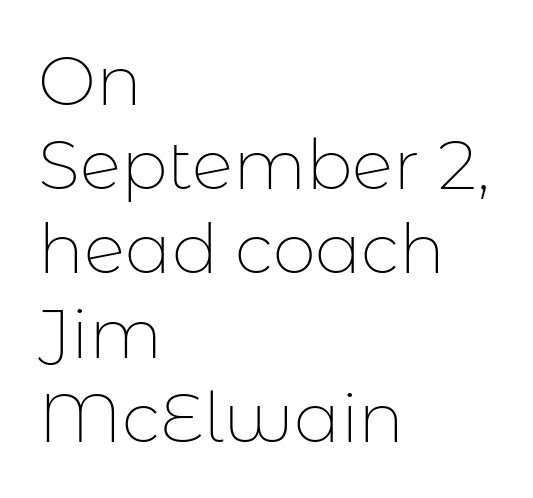
{"serif": "no", "italic": "no", "bold": "no", "weight": "thin", "width": "normal", "stroke_contrast": "low", "x_height": "medium", "monospaced": "no", "underline": "no", "align": "left", "line_spacing_ratio": 1.22, "letter_spacing": "normal", "letter_spacing_em": 0.0, "glyph_px": 69}
